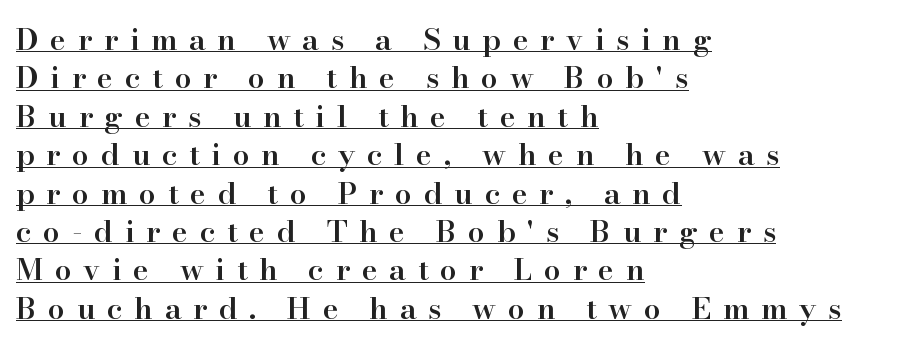
{"serif": "yes", "italic": "no", "bold": "semi", "weight": "semibold", "width": "normal", "stroke_contrast": "high", "x_height": "small", "monospaced": "no", "underline": "yes", "align": "left", "line_spacing": "normal", "line_spacing_ratio": 1.28, "letter_spacing": "wide", "letter_spacing_em": 0.39, "glyph_px": 30}
